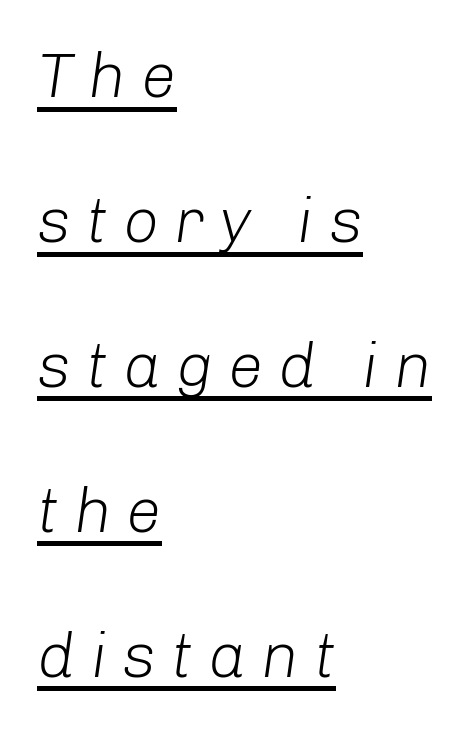
Q: Is the text bold? A: No.
Q: Is the text italic (slanted)? A: Yes, it leans right by about 8 degrees.
Q: Is the text underlined? A: Yes.
Q: How is the paragraph aligned? A: Left-aligned.
Q: Is the spacing between letters normal or unusually wide? A: Unusually wide.
Q: Is the spacing between lines tight, normal or loose? A: Loose.
Q: Width (condensed, normal, or wide)? A: Normal.
Q: Stroke contrast? A: Low.
Q: x-height? A: Medium.
Q: Monospaced? A: No.
